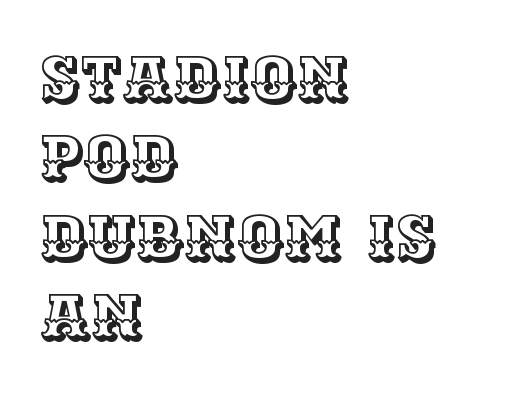
Q: Is the text italic (slanted)? A: No, it is upright.
Q: Is the text underlined? A: No.
Q: How is the paragraph aligned? A: Left-aligned.
Q: Is the spacing between letters normal or unusually wide? A: Normal.
Q: Is the spacing between lines tight, normal or loose? A: Normal.
Q: Width (condensed, normal, or wide)? A: Normal.
Q: x-height? A: Large.
Q: Monospaced? A: No.
